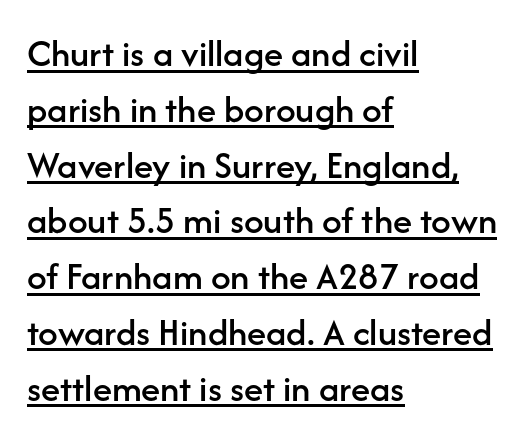
Q: Is the text italic (slanted)? A: No, it is upright.
Q: Is the typeface a serif or a sans-serif typeface? A: Sans-serif.
Q: Is the text underlined? A: Yes.
Q: How is the paragraph aligned? A: Left-aligned.
Q: Is the spacing between letters normal or unusually wide? A: Normal.
Q: Is the spacing between lines tight, normal or loose? A: Normal.
Q: Width (condensed, normal, or wide)? A: Normal.
Q: Stroke contrast? A: Low.
Q: x-height? A: Medium.
Q: Monospaced? A: No.
